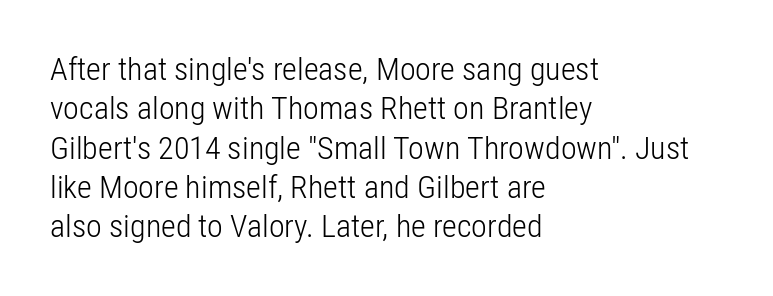
The image shows 32 px light, condensed sans-serif type, upright; set left-aligned, line spacing 1.23x, normal letter spacing, not underlined; low stroke contrast and a medium x-height.
